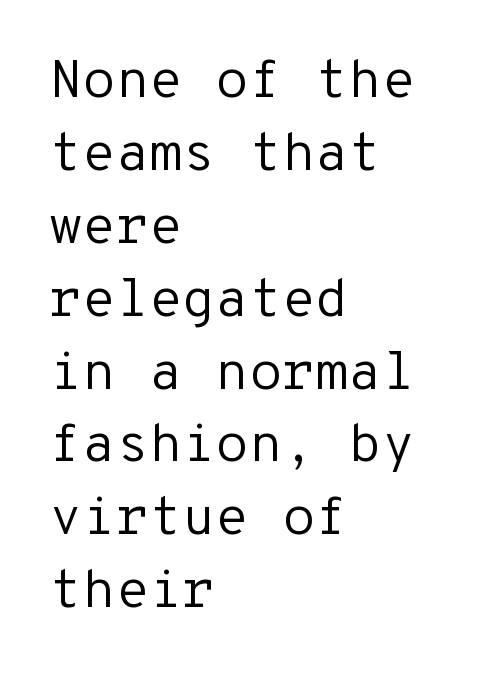
Leftover space on each line is placed entirely after the last word. When letters stand straight like this, we call the style roman or upright. The weight tops out at a normal text grade. Line spacing here is normal. Unlike a traditional serif, this face leaves its strokes unadorned.
